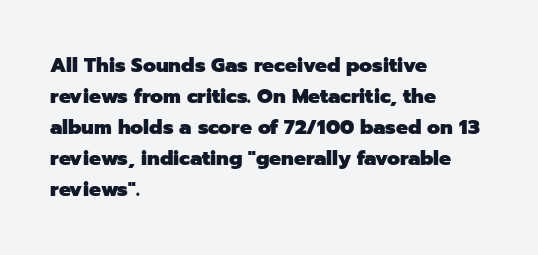
Q: Is the text bold? A: Yes.
Q: Is the text italic (slanted)? A: No, it is upright.
Q: Is the text underlined? A: No.
Q: How is the paragraph aligned? A: Left-aligned.
Q: Is the spacing between letters normal or unusually wide? A: Normal.
Q: Is the spacing between lines tight, normal or loose? A: Normal.
